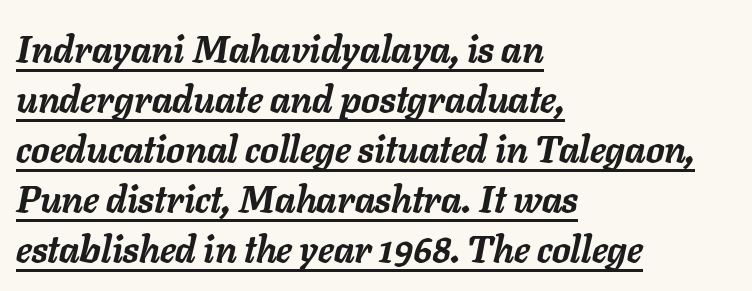
{"italic": "yes", "lean": "right", "slant_degrees": 11, "bold": "yes", "weight": "semibold", "width": "normal", "stroke_contrast": "low", "x_height": "medium", "monospaced": "no", "underline": "yes", "align": "left", "line_spacing": "normal", "line_spacing_ratio": 1.35, "letter_spacing": "normal", "letter_spacing_em": 0.0, "glyph_px": 37}
